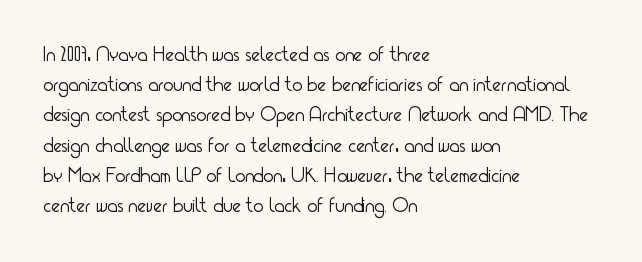
The image shows 21 px text type, upright; set left-aligned, normal line spacing (1.44x), normal letter spacing, not underlined.
